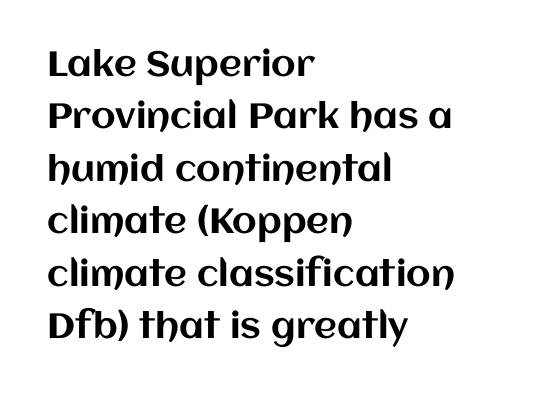
Q: Is the text italic (slanted)? A: No, it is upright.
Q: Is the text underlined? A: No.
Q: How is the paragraph aligned? A: Left-aligned.
Q: Is the spacing between letters normal or unusually wide? A: Normal.
Q: Is the spacing between lines tight, normal or loose? A: Normal.
Q: Width (condensed, normal, or wide)? A: Normal.
Q: Stroke contrast? A: Medium.
Q: x-height? A: Large.
Q: Monospaced? A: No.
